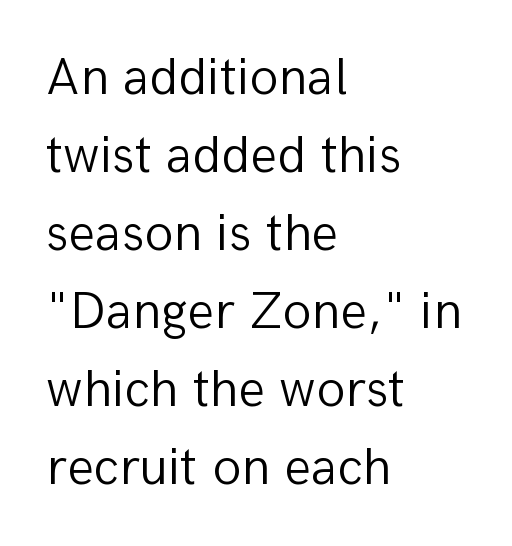
The image shows 53 px light sans-serif type, upright; set left-aligned, normal line spacing (1.47x), normal letter spacing, not underlined; low stroke contrast and a medium x-height.
